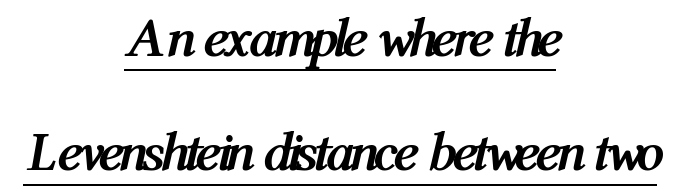
Q: Is the text bold? A: Yes.
Q: Is the text italic (slanted)? A: Yes, it leans right by about 12 degrees.
Q: Is the text underlined? A: Yes.
Q: How is the paragraph aligned? A: Centered.
Q: Is the spacing between letters normal or unusually wide? A: Normal.
Q: Is the spacing between lines tight, normal or loose? A: Loose.
Q: Width (condensed, normal, or wide)? A: Condensed.
Q: Stroke contrast? A: Medium.
Q: x-height? A: Medium.
Q: Monospaced? A: No.
